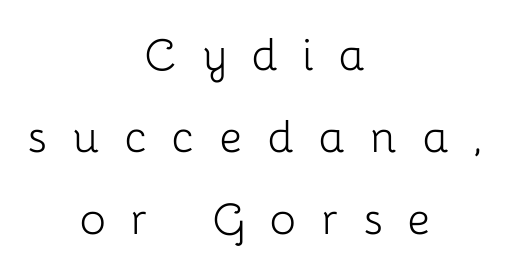
{"serif": "no", "italic": "no", "bold": "no", "weight": "light", "width": "normal", "stroke_contrast": "low", "x_height": "medium", "monospaced": "no", "underline": "no", "align": "center", "line_spacing": "normal", "line_spacing_ratio": 1.49, "letter_spacing": "wide", "letter_spacing_em": 0.45, "glyph_px": 55}
